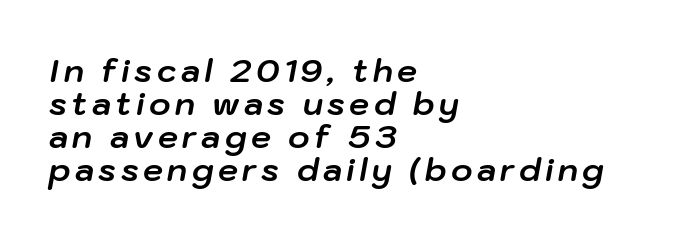
{"italic": "yes", "lean": "right", "slant_degrees": 10, "bold": "yes", "weight": "bold", "width": "normal", "stroke_contrast": "low", "x_height": "medium", "monospaced": "no", "underline": "no", "align": "left", "line_spacing": "tight", "line_spacing_ratio": 1.03, "glyph_px": 32}
